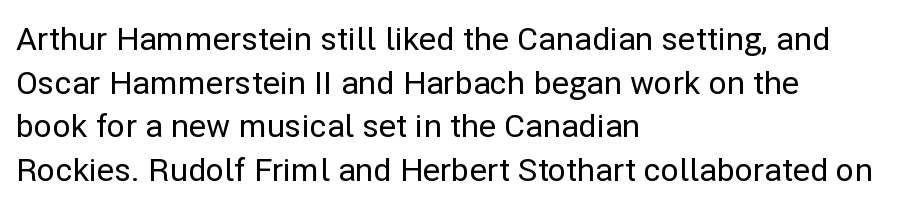
Q: Is the text italic (slanted)? A: No, it is upright.
Q: Is the typeface a serif or a sans-serif typeface? A: Sans-serif.
Q: Is the text underlined? A: No.
Q: How is the paragraph aligned? A: Left-aligned.
Q: Is the spacing between letters normal or unusually wide? A: Normal.
Q: Is the spacing between lines tight, normal or loose? A: Normal.
Q: Width (condensed, normal, or wide)? A: Normal.
Q: Stroke contrast? A: Low.
Q: x-height? A: Medium.
Q: Monospaced? A: No.
